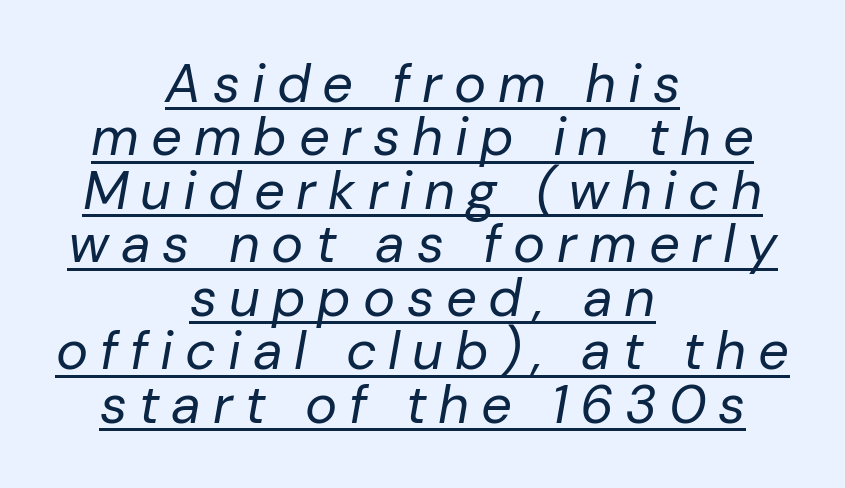
Q: Is the text bold? A: No.
Q: Is the text italic (slanted)? A: Yes, it leans right by about 10 degrees.
Q: Is the text underlined? A: Yes.
Q: How is the paragraph aligned? A: Centered.
Q: Is the spacing between letters normal or unusually wide? A: Unusually wide.
Q: Is the spacing between lines tight, normal or loose? A: Tight.
Q: Width (condensed, normal, or wide)? A: Normal.
Q: Stroke contrast? A: Low.
Q: x-height? A: Medium.
Q: Monospaced? A: No.
